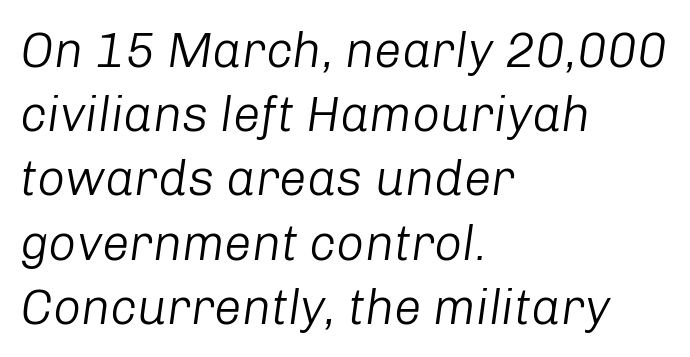
What's the leading like? Ordinary, nothing unusual. The baseline area is clear. Is the type heavy? It reads as light-to-regular instead. Character widths vary here, with narrow letters taking less room than wide ones. The passage is arranged the way most books set body copy — flush left. The letters sit at their default tracking, neither squeezed nor spread.
